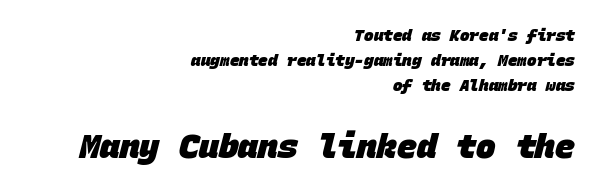
{"serif": "no", "bold": "yes", "weight": "heavy", "width": "normal", "stroke_contrast": "low", "x_height": "large", "monospaced": "yes", "underline": "no", "align": "right", "line_spacing": "normal", "line_spacing_ratio": 1.55, "letter_spacing": "normal", "letter_spacing_em": 0.0, "larger_block": "second", "size_ratio": 2.06, "glyph_px": 33}
